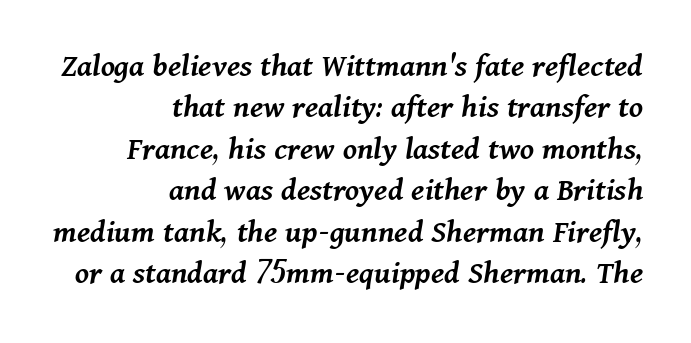
The image shows 34 px semibold type, italic (leaning right); set right-aligned, line spacing 1.22x, normal letter spacing, not underlined; medium stroke contrast and a medium x-height.
